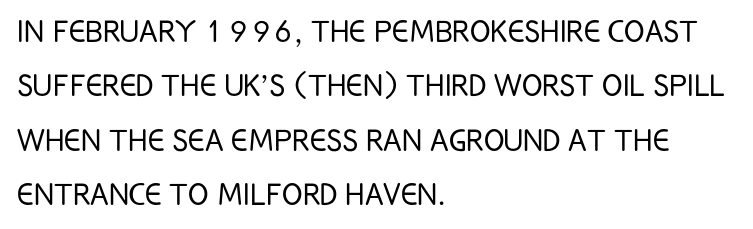
Q: Is the text bold? A: No.
Q: Is the text italic (slanted)? A: No, it is upright.
Q: Is the typeface a serif or a sans-serif typeface? A: Sans-serif.
Q: Is the text underlined? A: No.
Q: How is the paragraph aligned? A: Left-aligned.
Q: Is the spacing between letters normal or unusually wide? A: Normal.
Q: Is the spacing between lines tight, normal or loose? A: Normal.
Q: Width (condensed, normal, or wide)? A: Condensed.
Q: Stroke contrast? A: Low.
Q: x-height? A: Large.
Q: Monospaced? A: No.
